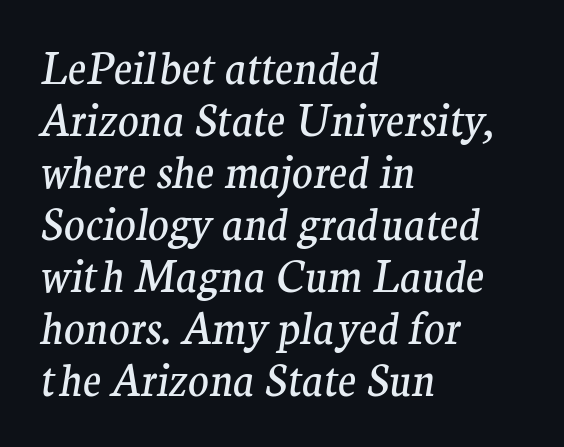
The image shows 43 px regular-weight serif type, italic (leaning right); set left-aligned, line spacing 1.21x, normal letter spacing, not underlined; medium stroke contrast and a medium x-height.
